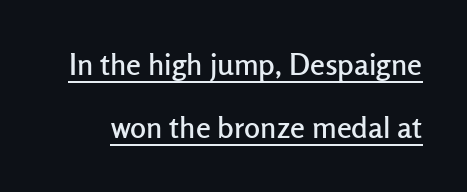
Q: Is the text italic (slanted)? A: No, it is upright.
Q: Is the typeface a serif or a sans-serif typeface? A: Sans-serif.
Q: Is the text underlined? A: Yes.
Q: Is the spacing between letters normal or unusually wide? A: Normal.
Q: Is the spacing between lines tight, normal or loose? A: Loose.
Q: Width (condensed, normal, or wide)? A: Normal.
Q: Stroke contrast? A: Low.
Q: x-height? A: Medium.
Q: Monospaced? A: No.
